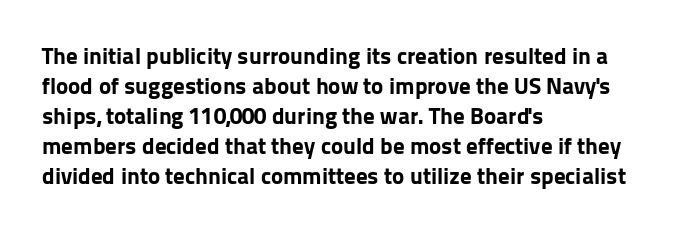
{"italic": "no", "bold": "yes", "underline": "no", "align": "left", "line_spacing": "normal", "line_spacing_ratio": 1.3, "letter_spacing": "normal", "letter_spacing_em": 0.0, "glyph_px": 23}
